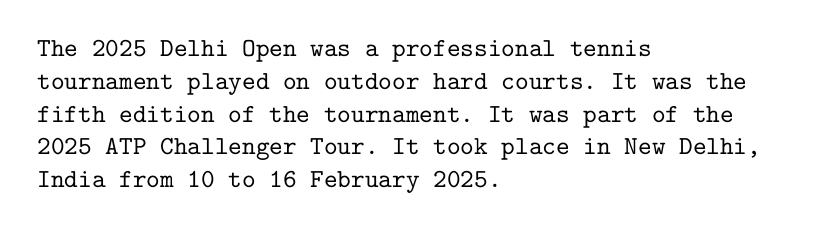
Q: Is the text italic (slanted)? A: No, it is upright.
Q: Is the text underlined? A: No.
Q: How is the paragraph aligned? A: Left-aligned.
Q: Is the spacing between letters normal or unusually wide? A: Normal.
Q: Is the spacing between lines tight, normal or loose? A: Normal.
